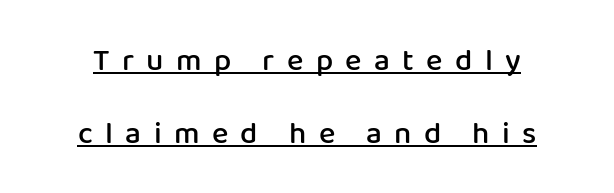
{"serif": "no", "italic": "no", "bold": "semi", "weight": "semibold", "width": "normal", "stroke_contrast": "low", "x_height": "medium", "monospaced": "no", "underline": "yes", "line_spacing": "loose", "line_spacing_ratio": 2.34, "letter_spacing": "wide", "letter_spacing_em": 0.4, "glyph_px": 31}
